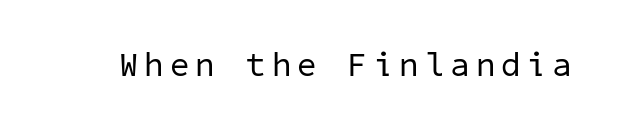
No letter is thick-stroked: the sample isn't bold. Does the type have serifs? No, each stem ends abruptly. The passage shown is not underscored anywhere. The letterforms stand isolated, each surrounded by extra space.
